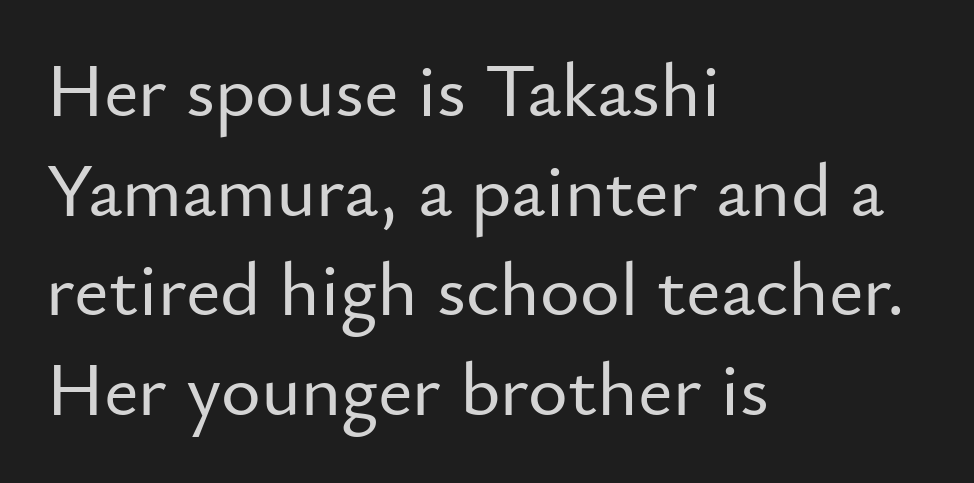
Q: Is the text italic (slanted)? A: No, it is upright.
Q: Is the typeface a serif or a sans-serif typeface? A: Sans-serif.
Q: Is the text underlined? A: No.
Q: How is the paragraph aligned? A: Left-aligned.
Q: Is the spacing between letters normal or unusually wide? A: Normal.
Q: Is the spacing between lines tight, normal or loose? A: Normal.
Q: Width (condensed, normal, or wide)? A: Normal.
Q: Stroke contrast? A: Low.
Q: x-height? A: Small.
Q: Monospaced? A: No.
